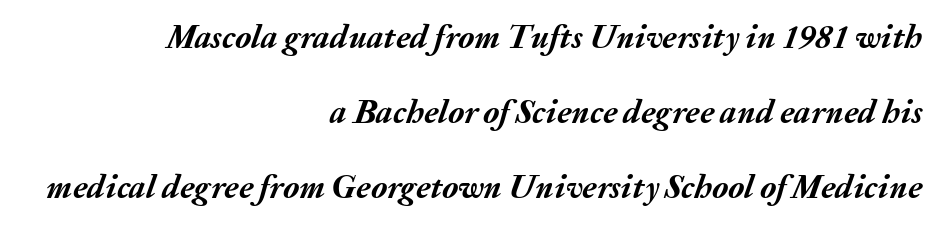
The image shows 33 px semibold type, italic (leaning right); set right-aligned, loose line spacing (2.27x), normal letter spacing, not underlined; medium stroke contrast and a medium x-height.
